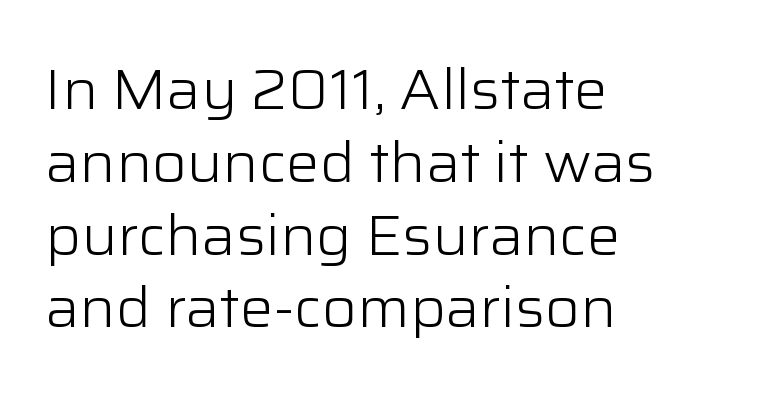
{"serif": "no", "italic": "no", "bold": "no", "weight": "light", "width": "normal", "stroke_contrast": "low", "x_height": "medium", "monospaced": "no", "underline": "no", "align": "left", "line_spacing": "normal", "line_spacing_ratio": 1.3, "letter_spacing": "normal", "letter_spacing_em": 0.0, "glyph_px": 56}
